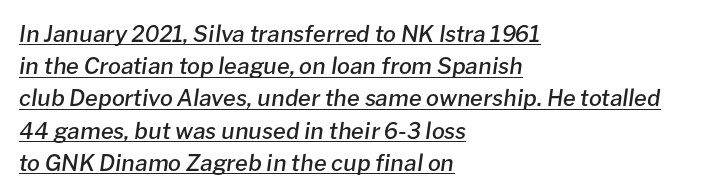
The image shows 23 px text type, italic (leaning right); set left-aligned, normal line spacing (1.4x), normal letter spacing, underlined.
